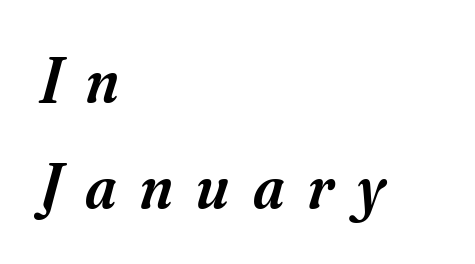
{"serif": "yes", "italic": "yes", "lean": "right", "slant_degrees": 16, "bold": "semi", "weight": "semibold", "width": "normal", "stroke_contrast": "medium", "x_height": "small", "monospaced": "no", "underline": "no", "align": "left", "line_spacing": "normal", "line_spacing_ratio": 1.65, "letter_spacing": "wide", "letter_spacing_em": 0.37, "glyph_px": 64}
